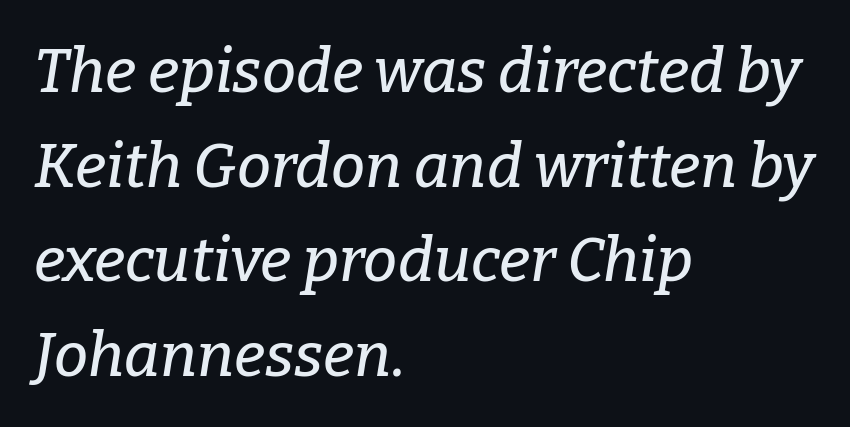
Caption: standard tracking, unaltered. Compared with typical paragraphs, the rows here are spaced about the same. Do the characters align in a grid? No, the font is proportional. Casual observation: everything's shoved over to the left. Small tapered or slab feet sit at the stroke ends, so this counts as serif.
